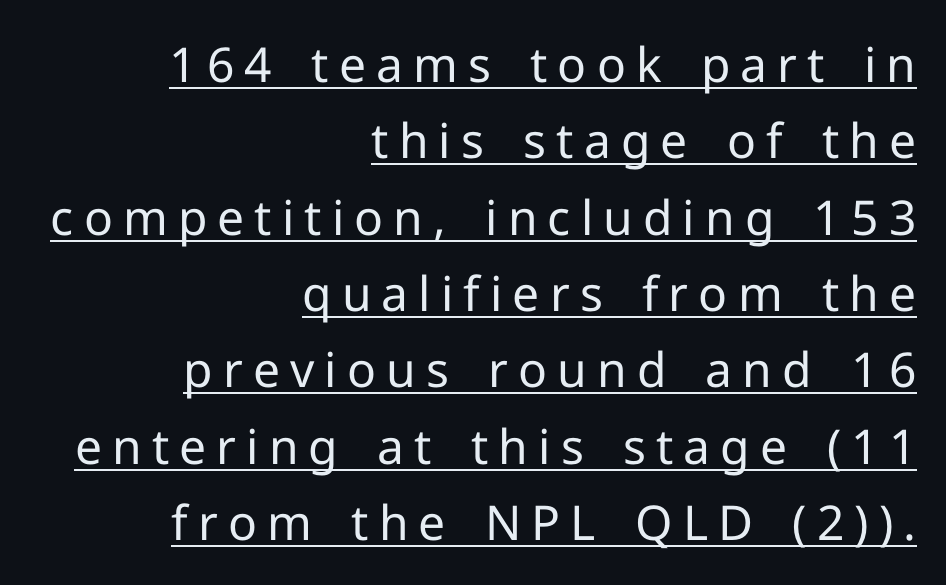
The image shows 48 px regular-weight sans-serif type, upright; set right-aligned, normal line spacing (1.59x), unusually wide letter spacing (+0.21 em), underlined; low stroke contrast and a medium x-height.
